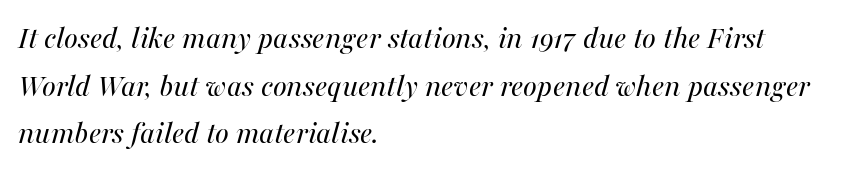
A typesetter would mark this as italic. This sample has the flowing, uneven cadence of proportional lettering. Has an underline been added? It has not. No extra ink here — the face is not bold. The rag falls on the right side of this text block. The lines sit at an ordinary, default distance from one another.
